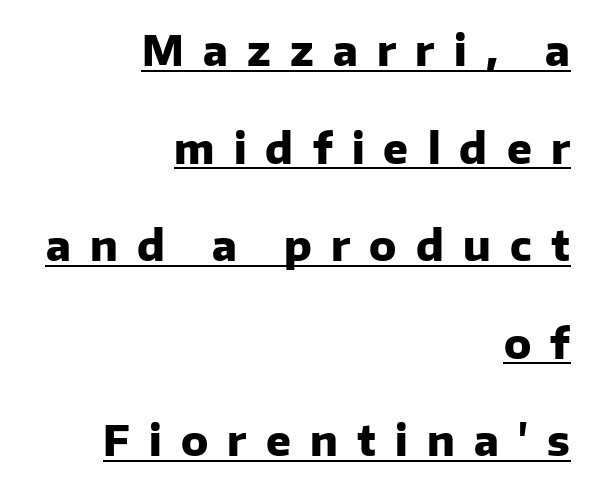
The image shows 41 px heavy sans-serif type, upright; set right-aligned, loose line spacing (2.38x), unusually wide letter spacing (+0.47 em), underlined; low stroke contrast and a medium x-height.
